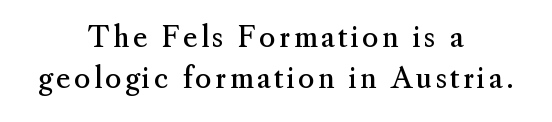
{"serif": "yes", "italic": "no", "bold": "no", "weight": "regular", "width": "normal", "stroke_contrast": "medium", "x_height": "small", "monospaced": "no", "underline": "no", "align": "center", "line_spacing": "normal", "line_spacing_ratio": 1.45, "glyph_px": 28}
